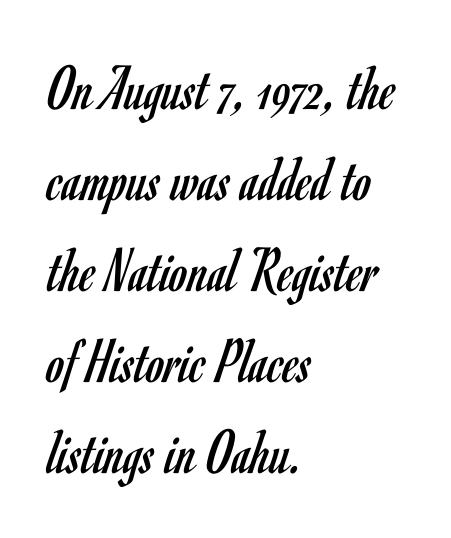
The image shows 65 px regular-weight, condensed sans-serif type; set left-aligned, normal line spacing (1.4x), normal letter spacing, not underlined; low stroke contrast and a small x-height.
